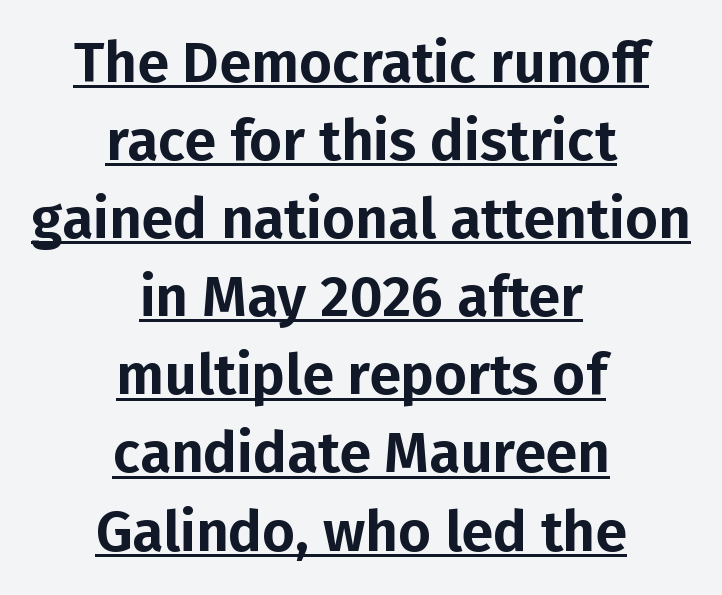
The image shows 57 px sans-serif type, upright; set centered, normal line spacing (1.37x), normal letter spacing, underlined; low stroke contrast and a medium x-height.
